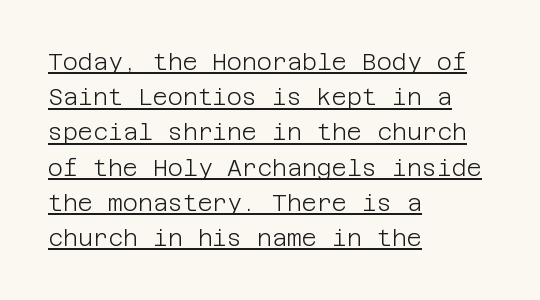
When letters stand straight like this, we call the style roman or upright. The cut favours lightness, reaching ordinary text weight at its darkest. Has an underline been added? It has. Line beginnings align vertically; line endings do not.
